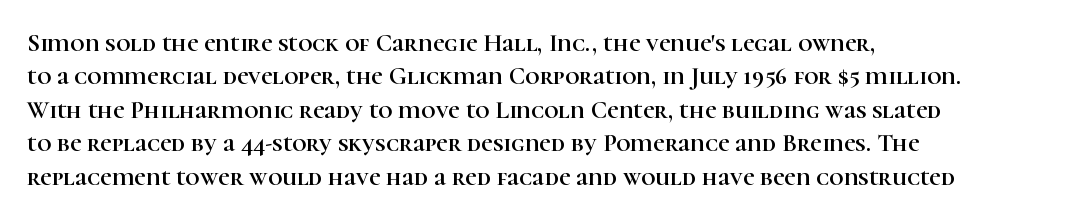
{"italic": "no", "underline": "no", "align": "left", "line_spacing": "normal", "line_spacing_ratio": 1.34, "letter_spacing": "normal", "letter_spacing_em": 0.0, "glyph_px": 25}
